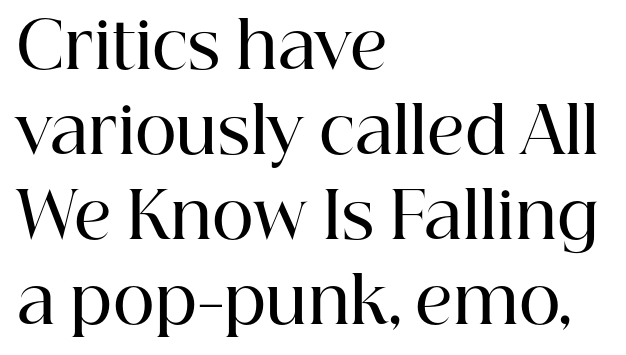
Q: Is the text bold? A: Semi-bold.
Q: Is the text italic (slanted)? A: No, it is upright.
Q: Is the typeface a serif or a sans-serif typeface? A: Serif.
Q: Is the text underlined? A: No.
Q: How is the paragraph aligned? A: Left-aligned.
Q: Is the spacing between letters normal or unusually wide? A: Normal.
Q: Is the spacing between lines tight, normal or loose? A: Normal.
Q: Width (condensed, normal, or wide)? A: Normal.
Q: Stroke contrast? A: High.
Q: x-height? A: Medium.
Q: Monospaced? A: No.
